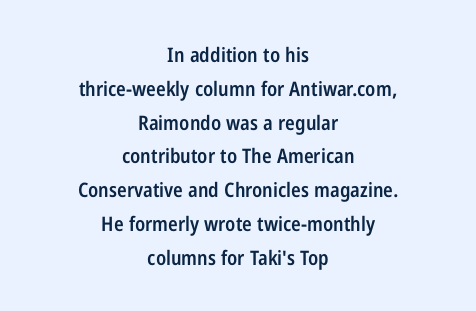
The image shows 20 px text type, upright; set centered, normal line spacing (1.69x), normal letter spacing, not underlined.
